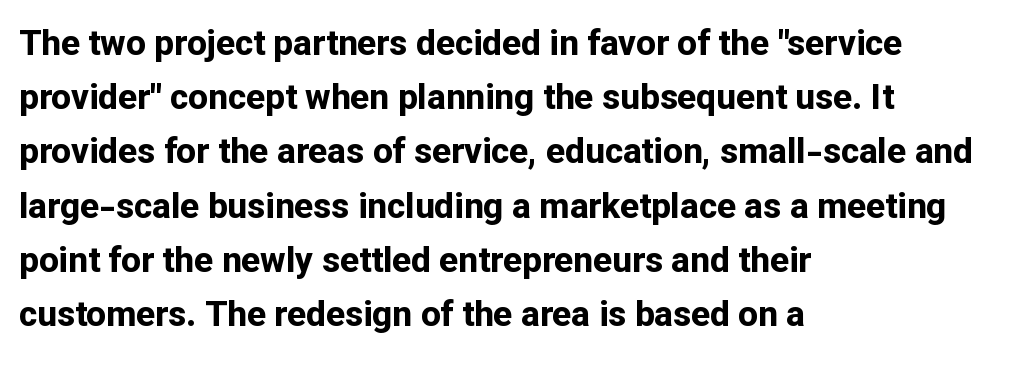
Q: Is the text bold? A: Yes.
Q: Is the text italic (slanted)? A: No, it is upright.
Q: Is the typeface a serif or a sans-serif typeface? A: Sans-serif.
Q: Is the text underlined? A: No.
Q: How is the paragraph aligned? A: Left-aligned.
Q: Is the spacing between letters normal or unusually wide? A: Normal.
Q: Is the spacing between lines tight, normal or loose? A: Normal.
Q: Width (condensed, normal, or wide)? A: Normal.
Q: Stroke contrast? A: Low.
Q: x-height? A: Medium.
Q: Monospaced? A: No.
